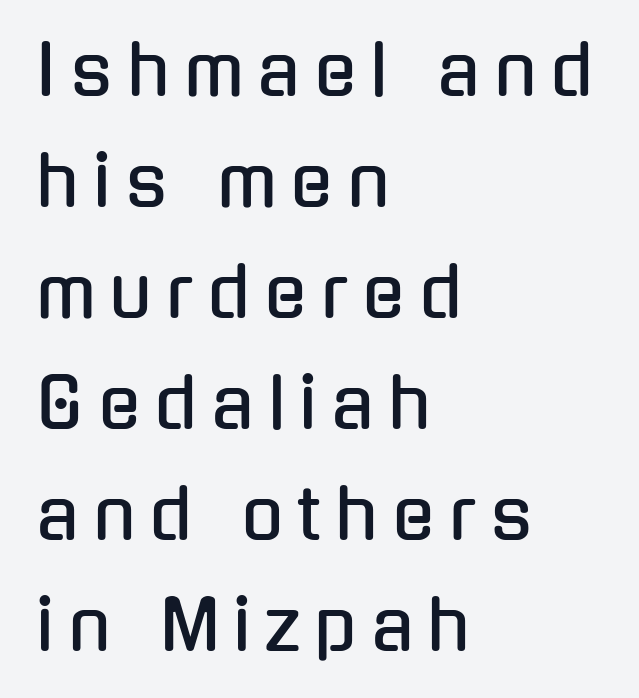
The space directly below the letters is spotless. Quick note: interline space is typical. The typesetter chose a ragged-right arrangement here. Character widths vary here, with narrow letters taking less room than wide ones. Is the letter spacing exaggerated? Yes — the characters are pushed far apart.
